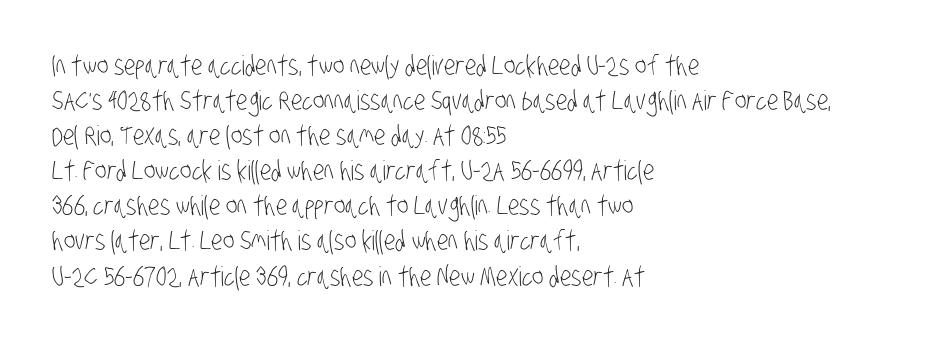
Leading: standard. Characters follow at the spacing the type designer built in. Where is the straight margin? On the left. A quiet, ordinary-to-light weight characterises the typeface. Decoration check: the copy has no underline.
